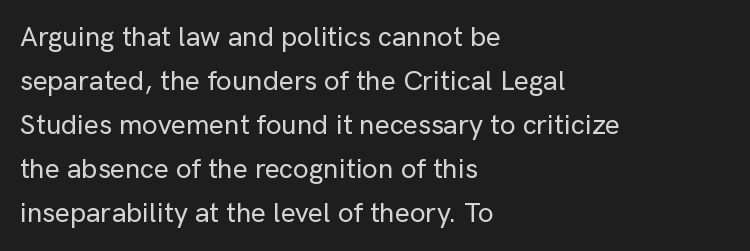
Q: Is the text italic (slanted)? A: No, it is upright.
Q: Is the typeface a serif or a sans-serif typeface? A: Sans-serif.
Q: Is the text underlined? A: No.
Q: How is the paragraph aligned? A: Left-aligned.
Q: Is the spacing between letters normal or unusually wide? A: Normal.
Q: Is the spacing between lines tight, normal or loose? A: Normal.
Q: Width (condensed, normal, or wide)? A: Normal.
Q: Stroke contrast? A: Low.
Q: x-height? A: Medium.
Q: Monospaced? A: No.
